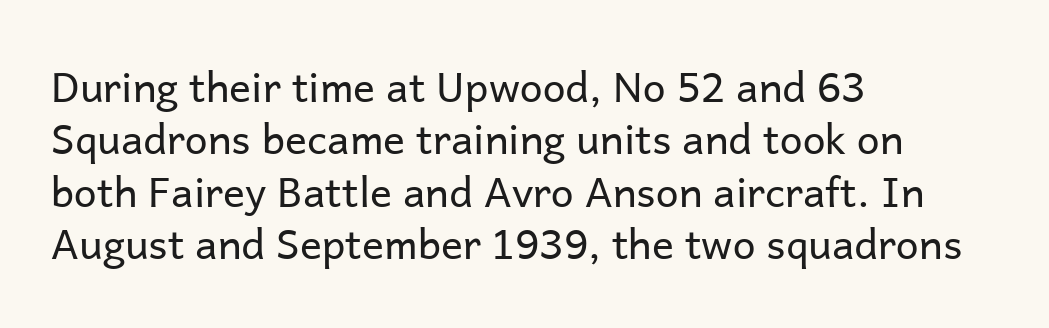
Is the stroke heavy? The answer is a plain regular-or-lighter. Is this a sans? Yes — the strokes have no serifs. Every row of glyphs begins at an identical x-position on the left. Lines of text with bare space underneath. Rendered with straight, roman letterforms. The rendering uses natural spacing where letterforms have individual widths.
